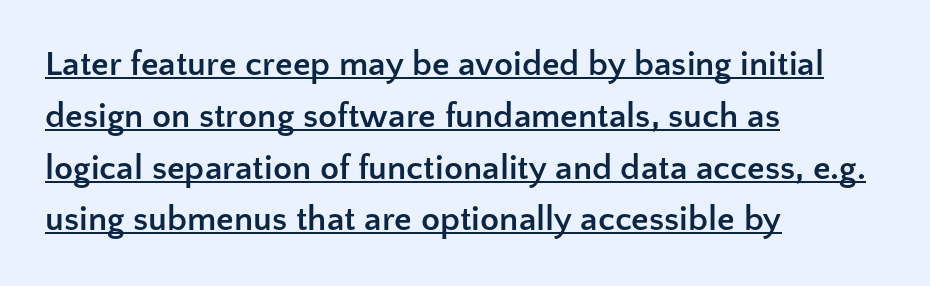
Typographically, this falls in the sans-serif category. The face used here is proportionally spaced, like ordinary book or web type. The font's upright variant was chosen for this text. The rendering uses a moderate line-height, typical for paragraphs. Quick note: underline on.
